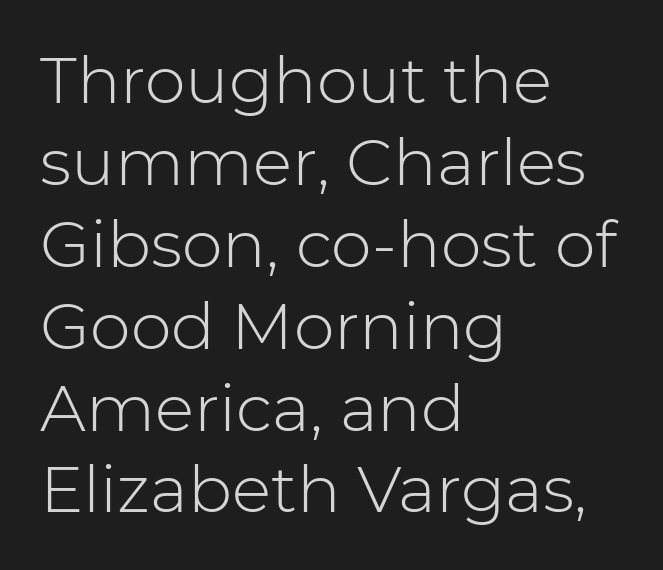
{"serif": "no", "italic": "no", "bold": "no", "weight": "light", "width": "normal", "stroke_contrast": "low", "x_height": "medium", "monospaced": "no", "underline": "no", "align": "left", "line_spacing": "normal", "line_spacing_ratio": 1.26, "letter_spacing": "normal", "letter_spacing_em": 0.0, "glyph_px": 65}
